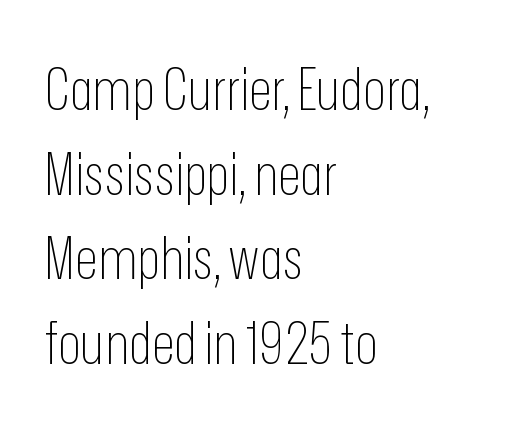
{"serif": "no", "italic": "no", "bold": "no", "weight": "thin", "width": "condensed", "stroke_contrast": "low", "x_height": "medium", "monospaced": "no", "underline": "no", "align": "left", "line_spacing": "normal", "line_spacing_ratio": 1.41, "letter_spacing": "normal", "letter_spacing_em": 0.0, "glyph_px": 60}
